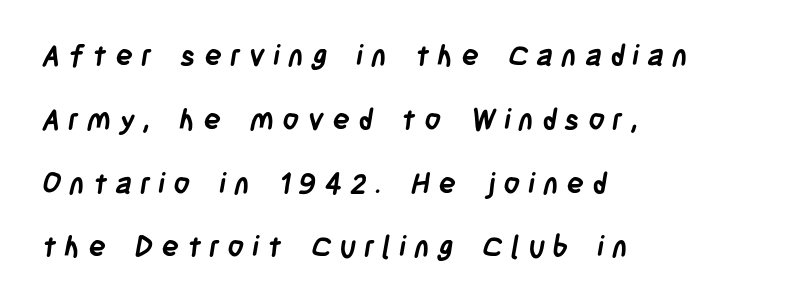
Q: Is the text bold? A: Yes.
Q: Is the typeface a serif or a sans-serif typeface? A: Sans-serif.
Q: Is the text underlined? A: No.
Q: How is the paragraph aligned? A: Left-aligned.
Q: Is the spacing between letters normal or unusually wide? A: Unusually wide.
Q: Is the spacing between lines tight, normal or loose? A: Loose.
Q: Width (condensed, normal, or wide)? A: Condensed.
Q: Stroke contrast? A: Low.
Q: x-height? A: Large.
Q: Monospaced? A: No.
